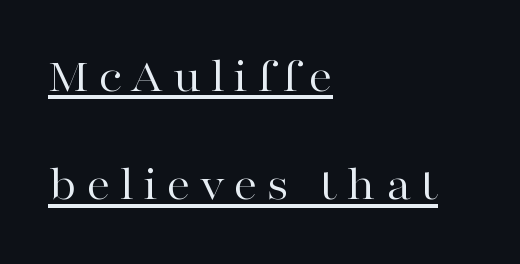
{"serif": "yes", "italic": "no", "bold": "no", "weight": "regular", "width": "wide", "stroke_contrast": "high", "x_height": "medium", "monospaced": "no", "underline": "yes", "align": "left", "line_spacing": "loose", "line_spacing_ratio": 2.26, "glyph_px": 48}
